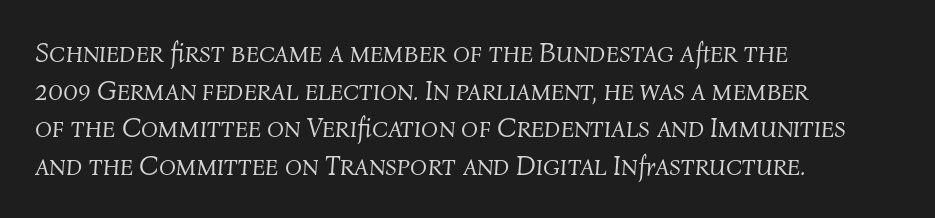
The image shows 28 px light type, italic (leaning right); set left-aligned, normal line spacing (1.34x), normal letter spacing, not underlined; medium stroke contrast and a medium x-height.
